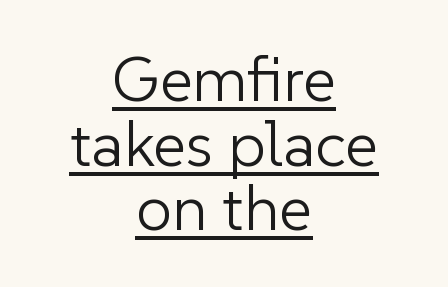
The image shows 64 px light sans-serif type, upright; set centered, tight line spacing (1.01x), normal letter spacing, underlined; low stroke contrast and a medium x-height.
